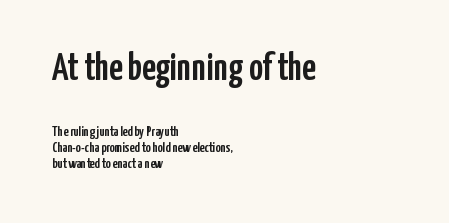
This sample trades vertical openness for compactness between lines. Block one is the big one; block two sits smaller underneath. Caption: multi-line text, flush left, ragged right. The passage shown is typed in a proportional face where columns would drift. Upright lettering throughout.
